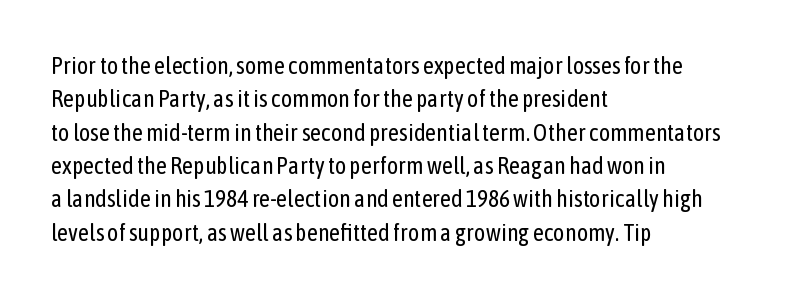
{"italic": "no", "bold": "no", "underline": "no", "align": "left", "line_spacing": "normal", "line_spacing_ratio": 1.39, "letter_spacing": "normal", "letter_spacing_em": 0.0, "glyph_px": 24}
